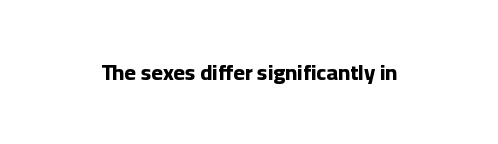
The image shows 22 px bold type, upright; set normal letter spacing, not underlined.
